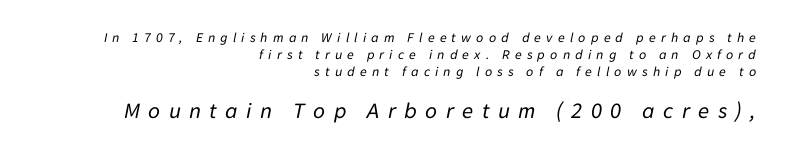
Type without underlining. The following chunk of copy outweighs the initial chunk in type size. Each line ends at the same right margin while the left side varies. Heft: none added — not bold.
